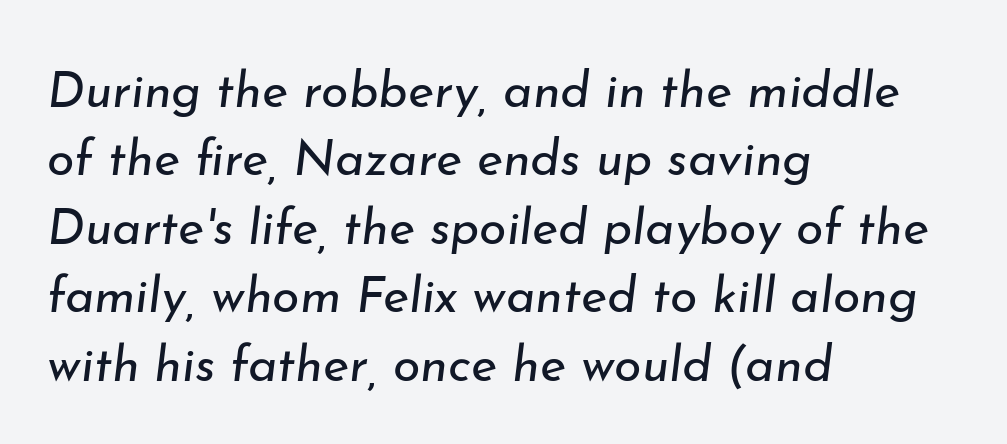
All the whitespace from short lines collects on the right. Would a proofreader flag this as italicized? Yes. Nothing unusual about the tracking: characters are spaced as the font intends. Bold? No — there's no thickening of the strokes. Each letter keeps its own natural width here, so spacing adapts to shape.
